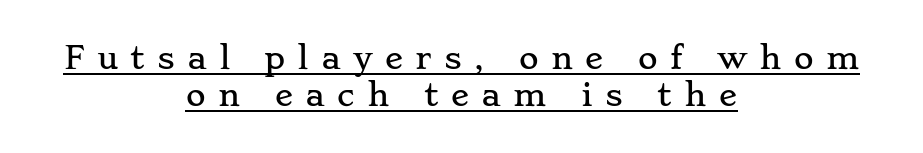
{"serif": "yes", "italic": "no", "width": "wide", "stroke_contrast": "low", "x_height": "small", "monospaced": "no", "underline": "yes", "align": "center", "line_spacing_ratio": 1.23, "letter_spacing": "wide", "letter_spacing_em": 0.41, "glyph_px": 30}
